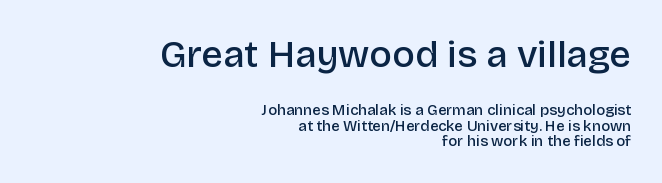
Q: Is the text bold? A: Semi-bold.
Q: Is the text italic (slanted)? A: No, it is upright.
Q: Is the typeface a serif or a sans-serif typeface? A: Sans-serif.
Q: Is the text underlined? A: No.
Q: How is the paragraph aligned? A: Right-aligned.
Q: Is the spacing between letters normal or unusually wide? A: Normal.
Q: Is the spacing between lines tight, normal or loose? A: Tight.
Q: Which block of text is set in a larger size, the first (top) or the second (bottom)? A: The first (top) one.
Q: Width (condensed, normal, or wide)? A: Normal.
Q: Stroke contrast? A: Low.
Q: x-height? A: Large.
Q: Monospaced? A: No.
